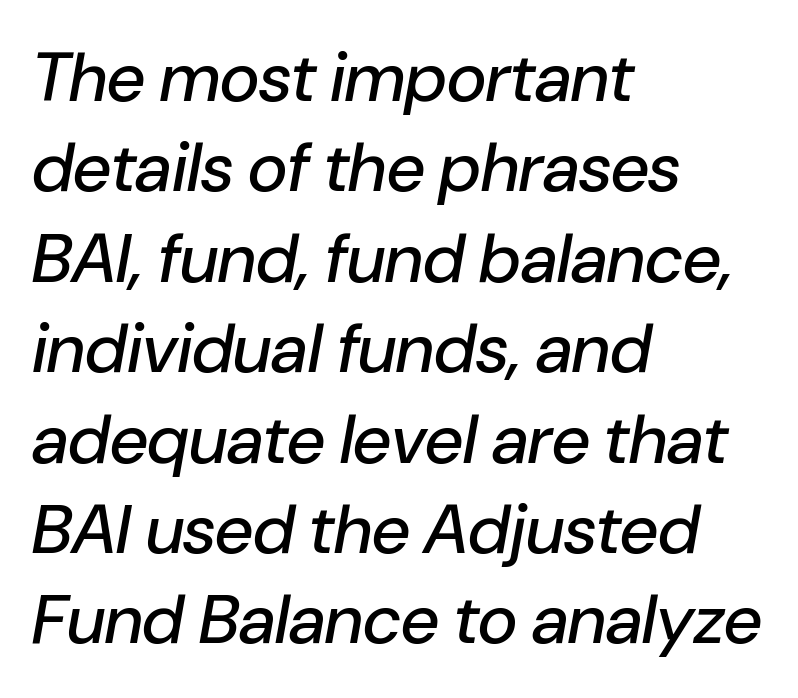
Line starts are locked; line ends wander. The rows are spaced the way most documents space them. Varying glyph widths throughout — classic text-font behaviour. Letter spacing: default. Just letters on the line, the space beneath them empty.
